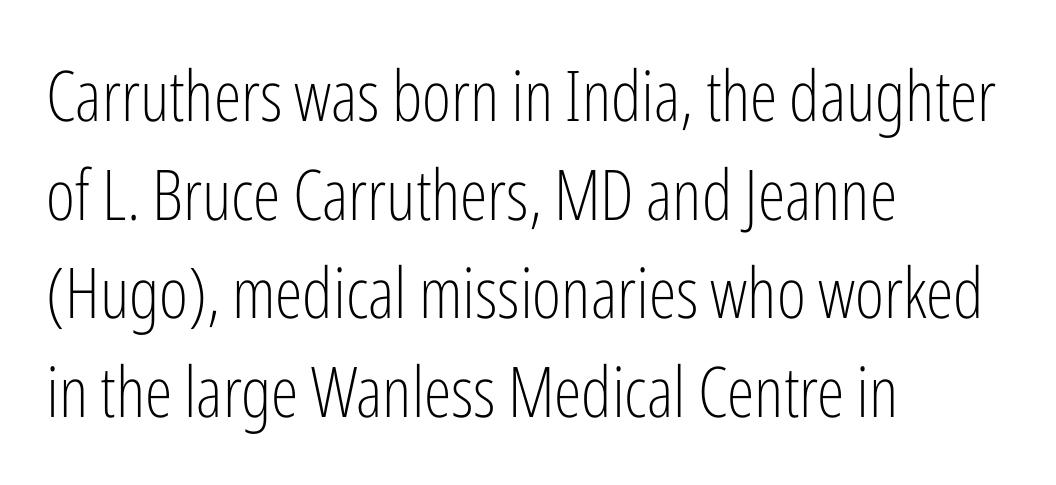
The weight tops out at a normal text grade. Character widths vary here, with narrow letters taking less room than wide ones. Regular leading. Serif or sans? Sans — the stroke terminals are bare. Does the lettering tilt? It doesn't — this is upright. This rendering uses left alignment, leaving the right contour irregular.
